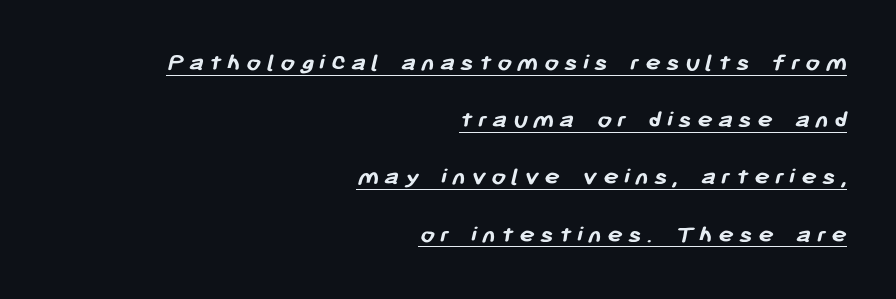
{"bold": "yes", "underline": "yes", "align": "right", "line_spacing": "loose", "line_spacing_ratio": 2.2, "letter_spacing": "wide", "letter_spacing_em": 0.2, "glyph_px": 26}
